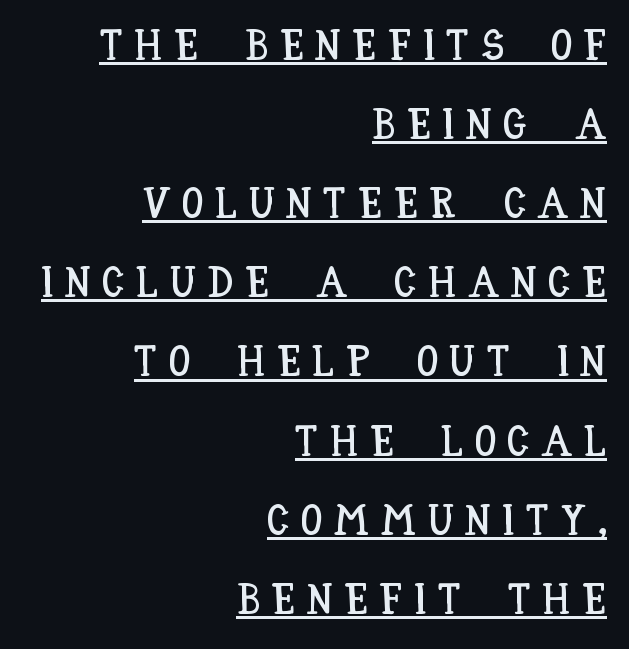
Q: Is the text italic (slanted)? A: No, it is upright.
Q: Is the text underlined? A: Yes.
Q: How is the paragraph aligned? A: Right-aligned.
Q: Is the spacing between letters normal or unusually wide? A: Unusually wide.
Q: Width (condensed, normal, or wide)? A: Condensed.
Q: Stroke contrast? A: Low.
Q: x-height? A: Large.
Q: Monospaced? A: No.
